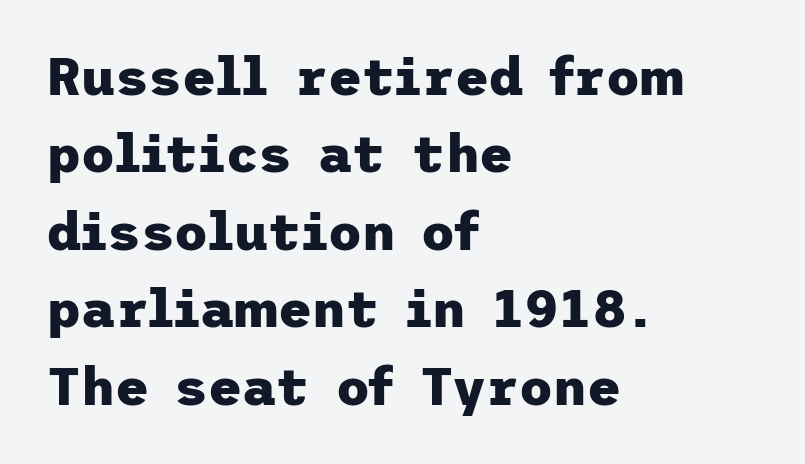
Q: Is the text bold? A: Yes.
Q: Is the text italic (slanted)? A: No, it is upright.
Q: Is the typeface a serif or a sans-serif typeface? A: Sans-serif.
Q: Is the text underlined? A: No.
Q: How is the paragraph aligned? A: Left-aligned.
Q: Is the spacing between letters normal or unusually wide? A: Normal.
Q: Is the spacing between lines tight, normal or loose? A: Normal.
Q: Width (condensed, normal, or wide)? A: Normal.
Q: Stroke contrast? A: Low.
Q: x-height? A: Medium.
